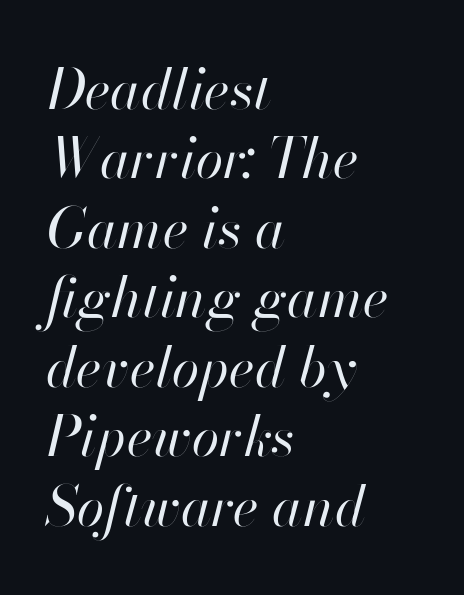
The string is rendered with underlining switched off. This sample has the flowing, uneven cadence of proportional lettering. Words appear dense and cohesive because spacing is normal. The letters are slanted; this is an italic face. Stroke thickness stays within the range of a standard reading face or lighter.
